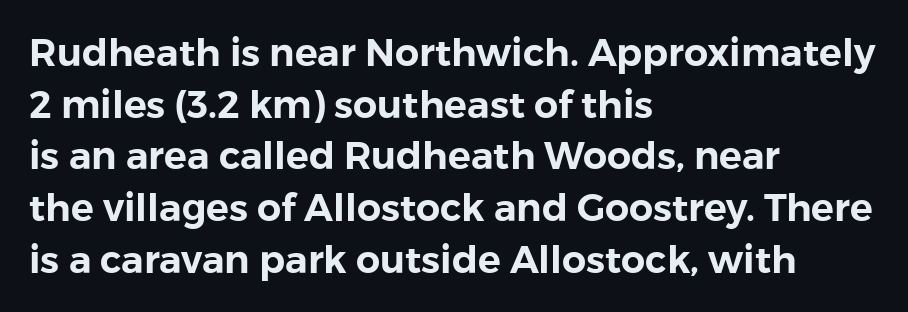
The image shows 38 px sans-serif type, upright; set left-aligned, normal line spacing (1.36x), normal letter spacing, not underlined; low stroke contrast and a medium x-height.
